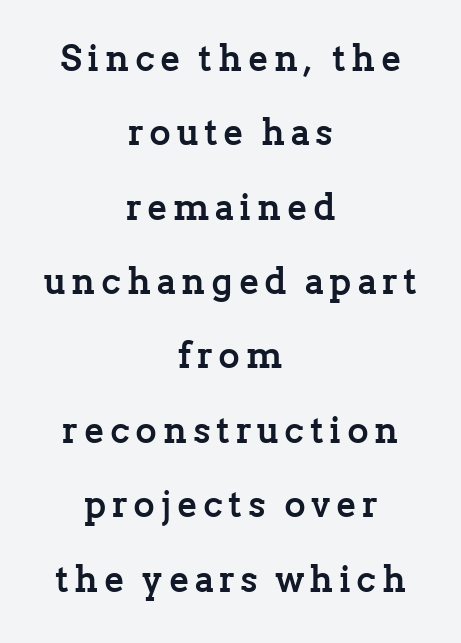
{"serif": "yes", "italic": "no", "bold": "yes", "weight": "semibold", "width": "normal", "stroke_contrast": "low", "x_height": "medium", "monospaced": "no", "underline": "no", "align": "center", "line_spacing": "loose", "line_spacing_ratio": 2.01, "glyph_px": 37}
